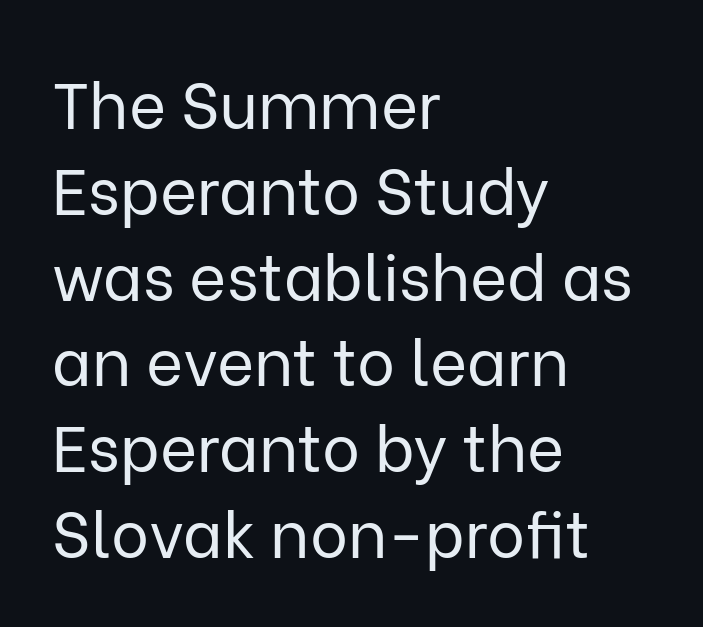
The weight tops out at a normal text grade. What's the leading like? Ordinary, nothing unusual. The rag falls on the right side of this text block. Each word holds together tightly as a unit, with standard inter-letter gaps.
